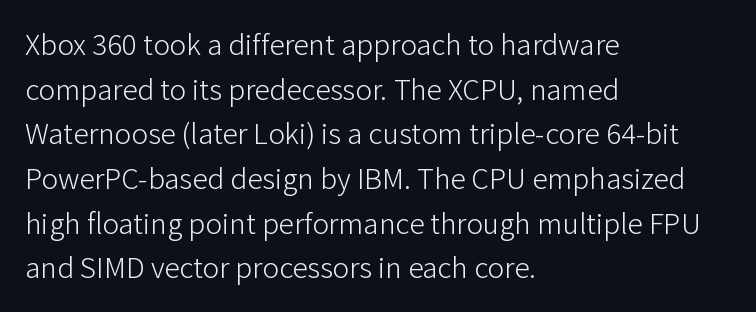
{"serif": "no", "italic": "no", "bold": "no", "weight": "light", "width": "normal", "stroke_contrast": "low", "x_height": "medium", "monospaced": "no", "underline": "no", "align": "left", "line_spacing": "normal", "line_spacing_ratio": 1.44, "letter_spacing": "normal", "letter_spacing_em": 0.0, "glyph_px": 31}
